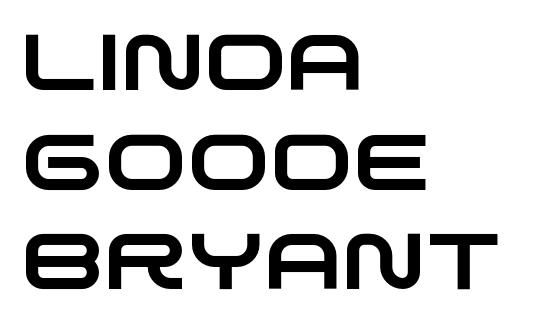
This sample keeps an unexceptional amount of space between lines. The characters display no serif detailing; their extremities are plain. A typesetter would call this proportional, since set widths differ per character. Students, note that the glyphs here touch the page at normal intervals. Each line starts at the same left margin while the right side varies. Glance below the letters and you will spot only blank space.
